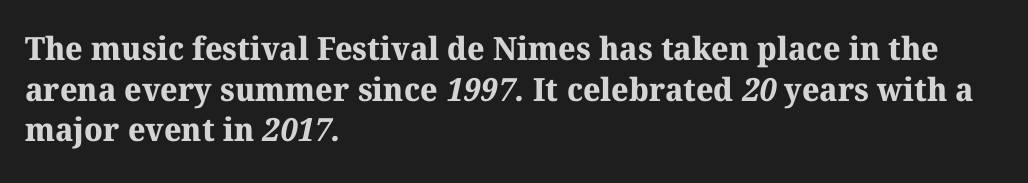
The image shows 32 px bold serif type; set left-aligned, normal line spacing (1.27x), normal letter spacing, not underlined; medium stroke contrast and a medium x-height.
